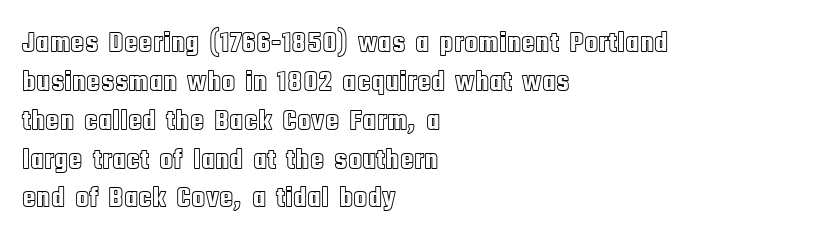
The image shows 29 px condensed type, upright; set left-aligned, normal line spacing (1.34x), normal letter spacing, not underlined; a large x-height.
